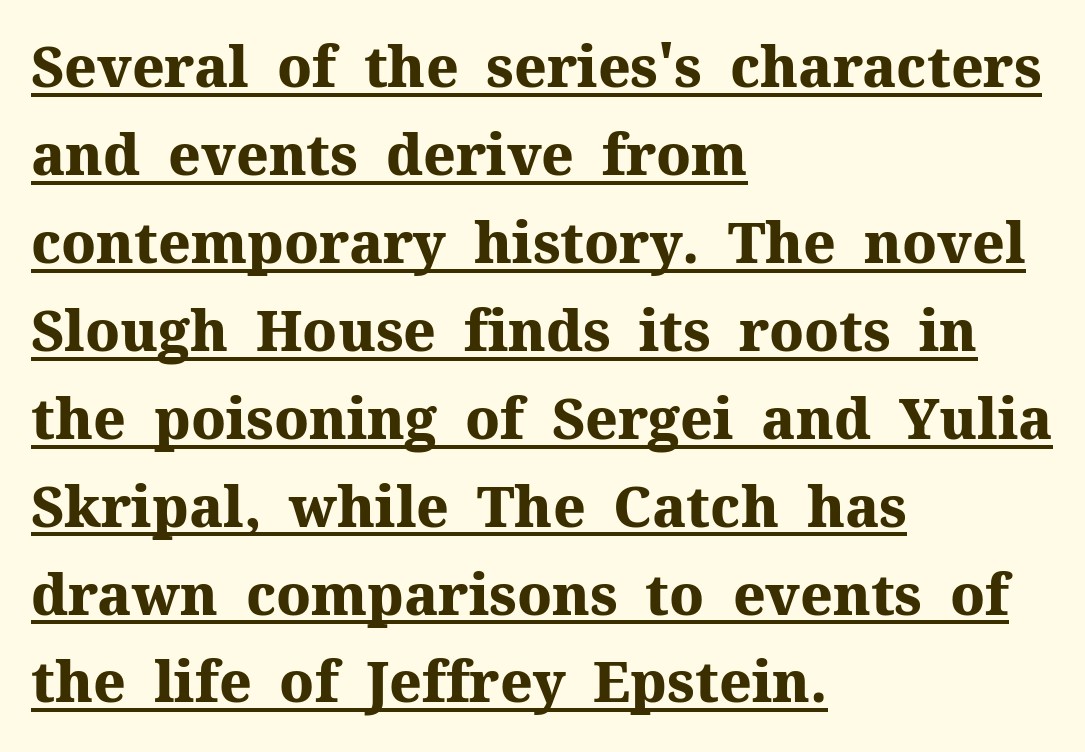
The image shows 56 px heavy serif type, upright; set left-aligned, normal line spacing (1.57x), normal letter spacing, underlined; medium stroke contrast and a medium x-height.
